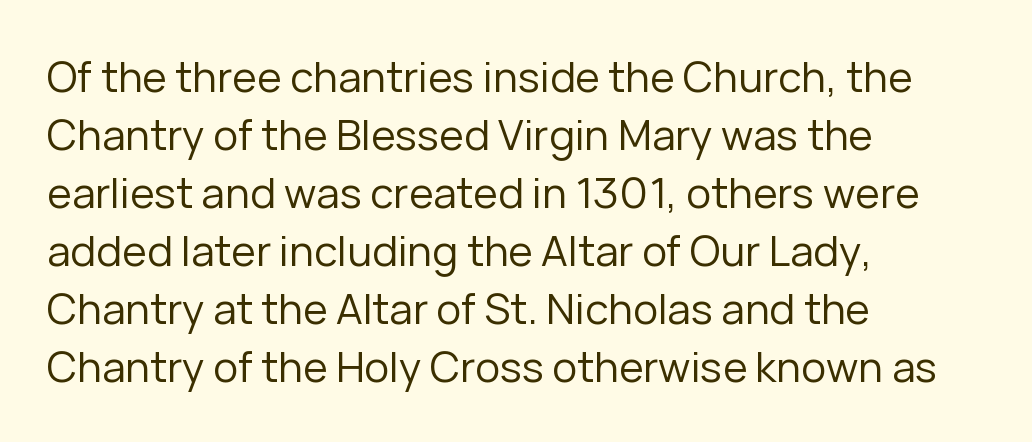
Horizontal alignment here is leftward, the default for most running prose. Each new line begins a customary step beneath the previous one. Notice how the stems are strictly vertical — no italics here. Note the varied advance widths — an 'i' is clearly narrower than an 'm'. This sample uses a sans-serif face.
